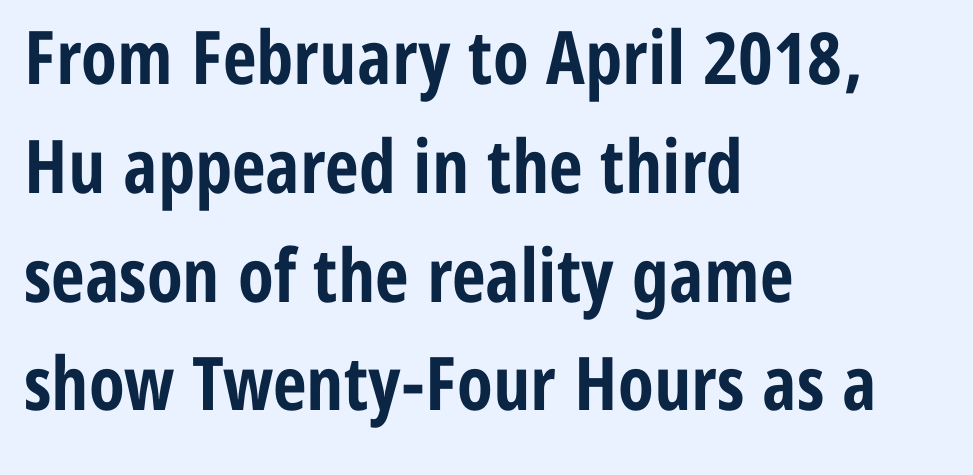
Q: Is the text bold? A: Yes.
Q: Is the text italic (slanted)? A: No, it is upright.
Q: Is the typeface a serif or a sans-serif typeface? A: Sans-serif.
Q: Is the text underlined? A: No.
Q: How is the paragraph aligned? A: Left-aligned.
Q: Is the spacing between letters normal or unusually wide? A: Normal.
Q: Is the spacing between lines tight, normal or loose? A: Normal.
Q: Width (condensed, normal, or wide)? A: Condensed.
Q: Stroke contrast? A: Low.
Q: x-height? A: Medium.
Q: Monospaced? A: No.
